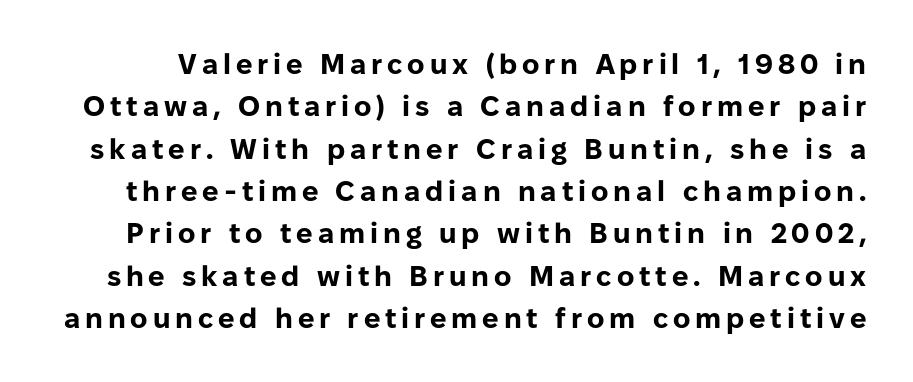
{"serif": "no", "italic": "no", "bold": "yes", "weight": "bold", "width": "normal", "stroke_contrast": "low", "x_height": "medium", "monospaced": "no", "underline": "no", "line_spacing": "normal", "line_spacing_ratio": 1.46, "glyph_px": 29}
